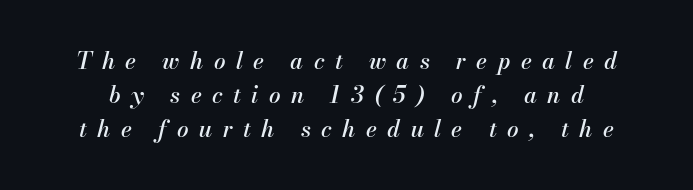
Nobody drew a line under any word here. The rendering applies a slant to the glyphs. Students, observe: this is what conventionally led text looks like. These lines have a slow, spaced-out rhythm from letter to letter.
